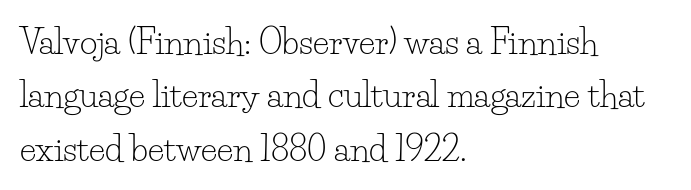
The image shows 34 px light serif type, upright; set left-aligned, normal line spacing (1.57x), normal letter spacing, not underlined; low stroke contrast and a small x-height.
